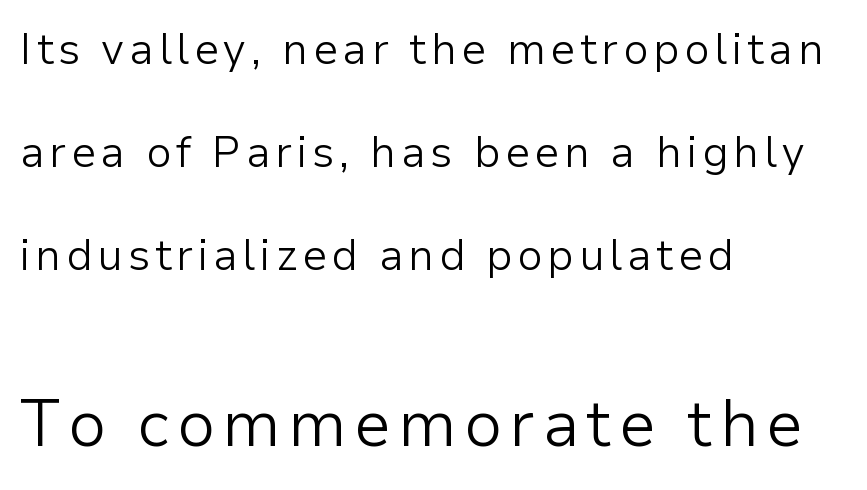
Q: Is the text bold? A: No.
Q: Is the text italic (slanted)? A: No, it is upright.
Q: Is the typeface a serif or a sans-serif typeface? A: Sans-serif.
Q: Is the text underlined? A: No.
Q: How is the paragraph aligned? A: Left-aligned.
Q: Is the spacing between lines tight, normal or loose? A: Loose.
Q: Which block of text is set in a larger size, the first (top) or the second (bottom)? A: The second (bottom) one.
Q: Width (condensed, normal, or wide)? A: Normal.
Q: Stroke contrast? A: Low.
Q: x-height? A: Medium.
Q: Monospaced? A: No.
